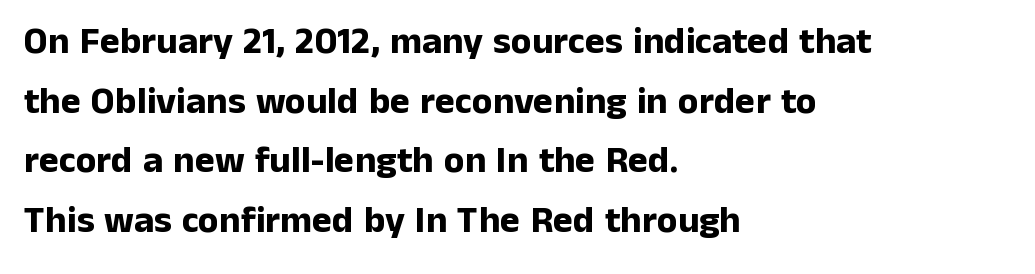
A normal amount of white space separates one row of letters from the next. Rendered with straight, roman letterforms. The passage shown is not underscored anywhere. No feet cap the strokes, marking this as sans-serif type. Spacing between characters is what you'd get straight out of the box. A student would call this left alignment; a typographer would say flush left, rag right.
